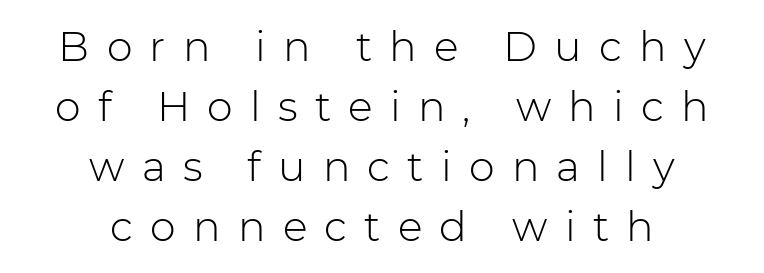
Q: Is the text bold? A: No.
Q: Is the text italic (slanted)? A: No, it is upright.
Q: Is the typeface a serif or a sans-serif typeface? A: Sans-serif.
Q: Is the text underlined? A: No.
Q: How is the paragraph aligned? A: Centered.
Q: Is the spacing between letters normal or unusually wide? A: Unusually wide.
Q: Is the spacing between lines tight, normal or loose? A: Normal.
Q: Width (condensed, normal, or wide)? A: Normal.
Q: Stroke contrast? A: Low.
Q: x-height? A: Medium.
Q: Monospaced? A: No.
